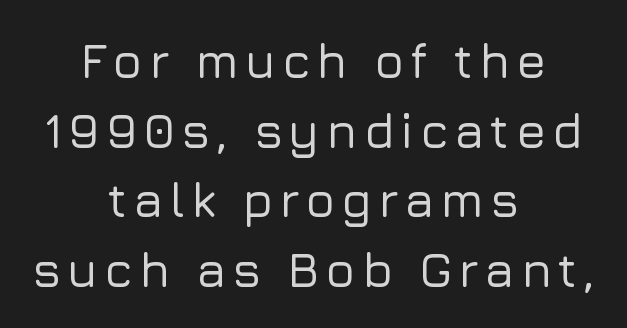
Q: Is the text italic (slanted)? A: No, it is upright.
Q: Is the typeface a serif or a sans-serif typeface? A: Sans-serif.
Q: Is the text underlined? A: No.
Q: How is the paragraph aligned? A: Centered.
Q: Is the spacing between lines tight, normal or loose? A: Normal.
Q: Width (condensed, normal, or wide)? A: Normal.
Q: Stroke contrast? A: Low.
Q: x-height? A: Medium.
Q: Monospaced? A: No.
